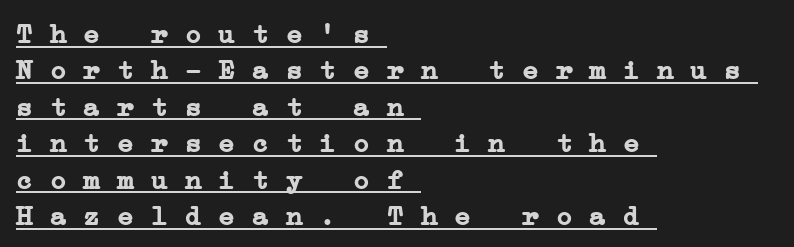
The image shows 28 px semibold, wide serif type, monospaced; set left-aligned, normal line spacing (1.3x), normal letter spacing, underlined; low stroke contrast and a medium x-height.
